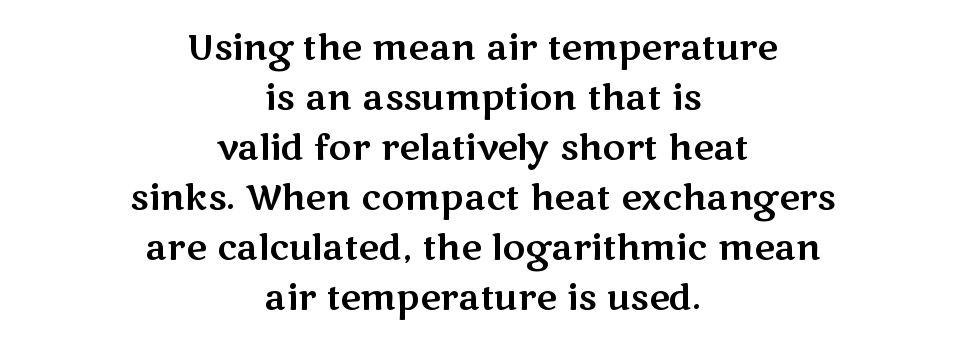
The image shows 35 px wide sans-serif type, upright; set centered, normal line spacing (1.43x), normal letter spacing, not underlined; medium stroke contrast and a medium x-height.
